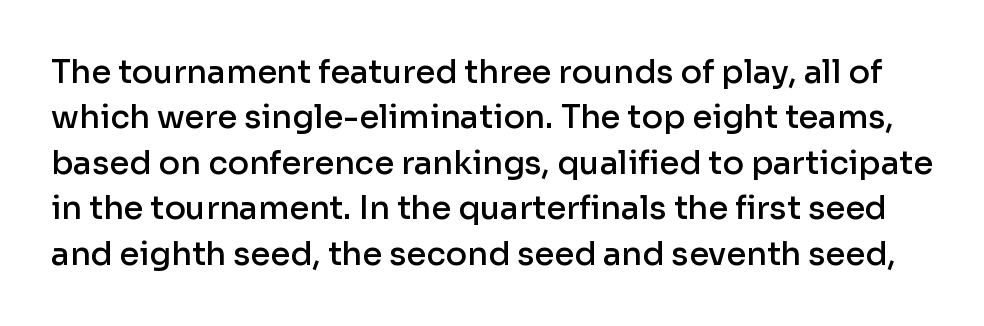
Each letter's strokes conclude bluntly, with no projecting serifs. Proportional: the letters do not fall into vertical columns. Style check: upright. The space directly below the letters is spotless.
